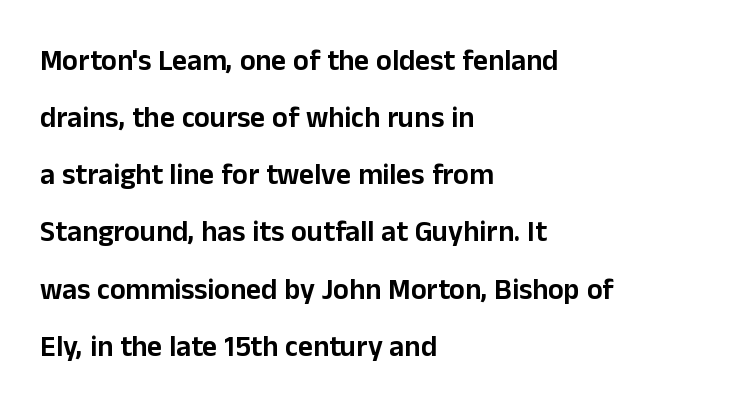
{"serif": "no", "italic": "no", "width": "normal", "stroke_contrast": "low", "x_height": "medium", "monospaced": "no", "underline": "no", "align": "left", "line_spacing": "loose", "line_spacing_ratio": 1.97, "letter_spacing": "normal", "letter_spacing_em": 0.0, "glyph_px": 29}
